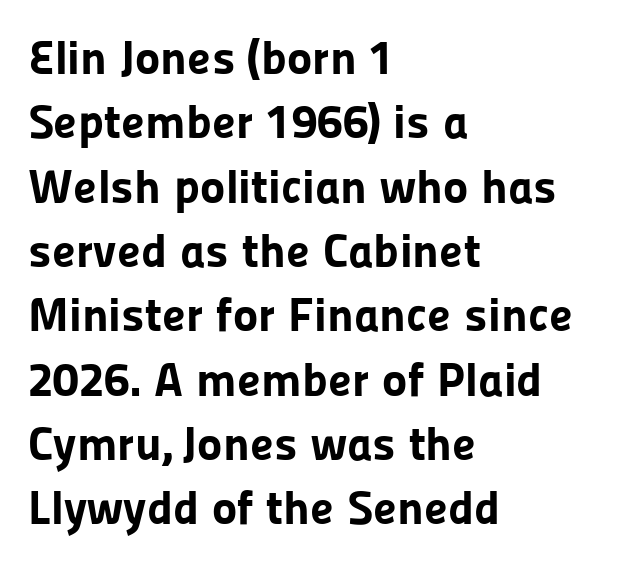
Q: Is the text bold? A: Yes.
Q: Is the text italic (slanted)? A: No, it is upright.
Q: Is the typeface a serif or a sans-serif typeface? A: Sans-serif.
Q: Is the text underlined? A: No.
Q: How is the paragraph aligned? A: Left-aligned.
Q: Is the spacing between letters normal or unusually wide? A: Normal.
Q: Is the spacing between lines tight, normal or loose? A: Normal.
Q: Width (condensed, normal, or wide)? A: Normal.
Q: Stroke contrast? A: Low.
Q: x-height? A: Medium.
Q: Monospaced? A: No.
